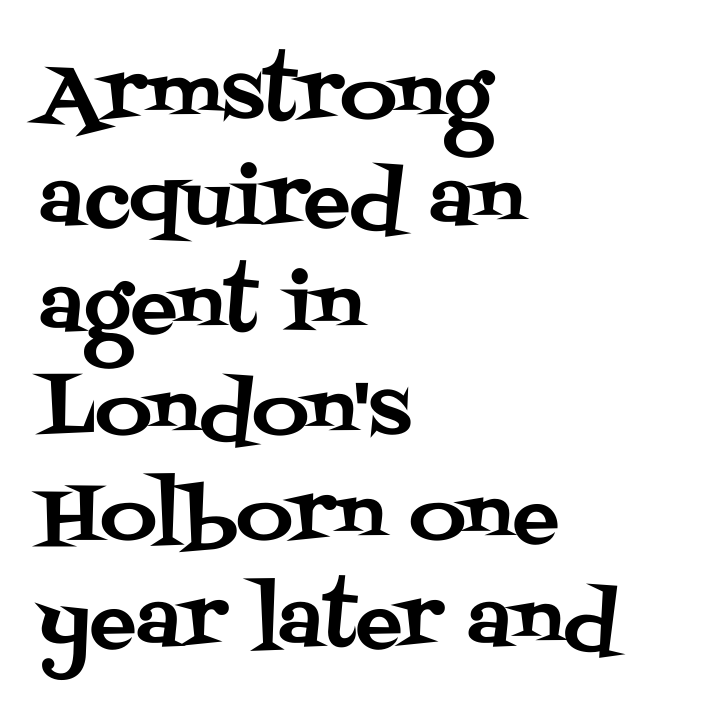
Q: Is the text italic (slanted)? A: No, it is upright.
Q: Is the typeface a serif or a sans-serif typeface? A: Serif.
Q: Is the text underlined? A: No.
Q: How is the paragraph aligned? A: Left-aligned.
Q: Is the spacing between letters normal or unusually wide? A: Normal.
Q: Is the spacing between lines tight, normal or loose? A: Normal.
Q: Width (condensed, normal, or wide)? A: Normal.
Q: Stroke contrast? A: Medium.
Q: x-height? A: Large.
Q: Monospaced? A: No.
